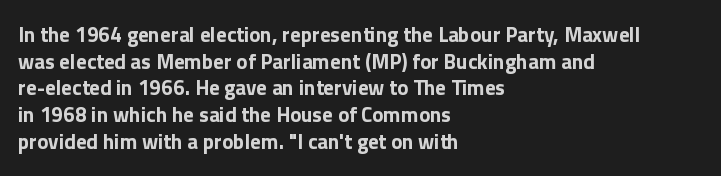
Q: Is the text bold? A: Yes.
Q: Is the text italic (slanted)? A: No, it is upright.
Q: Is the text underlined? A: No.
Q: How is the paragraph aligned? A: Left-aligned.
Q: Is the spacing between letters normal or unusually wide? A: Normal.
Q: Is the spacing between lines tight, normal or loose? A: Normal.
